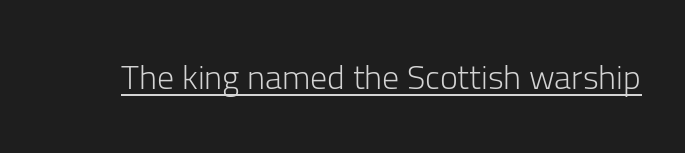
{"serif": "no", "italic": "no", "bold": "no", "weight": "light", "width": "normal", "stroke_contrast": "low", "x_height": "medium", "monospaced": "no", "underline": "yes", "letter_spacing": "normal", "letter_spacing_em": 0.0, "glyph_px": 34}
